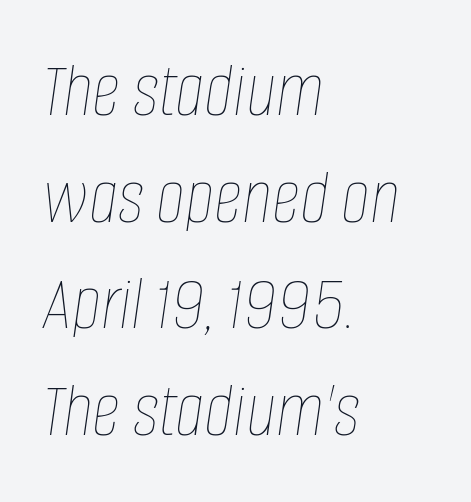
Q: Is the text bold? A: No.
Q: Is the text italic (slanted)? A: Yes, it leans right by about 8 degrees.
Q: Is the text underlined? A: No.
Q: How is the paragraph aligned? A: Left-aligned.
Q: Is the spacing between letters normal or unusually wide? A: Normal.
Q: Is the spacing between lines tight, normal or loose? A: Normal.
Q: Width (condensed, normal, or wide)? A: Condensed.
Q: Stroke contrast? A: Low.
Q: x-height? A: Large.
Q: Monospaced? A: No.
